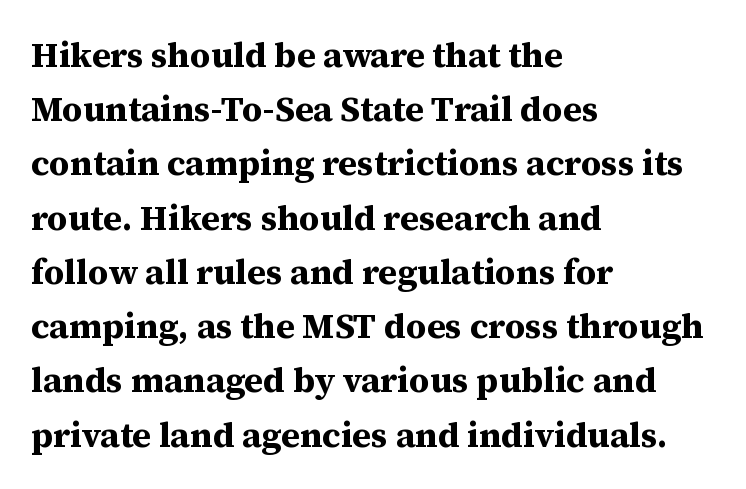
Letter spacing: default. Unmarked baselines from the first word to the last. A normal amount of white space separates one row of letters from the next. The passage shown is typeset with a serif family. Where is the straight margin? On the left. What weight is shown? A full bold with thick strokes.
